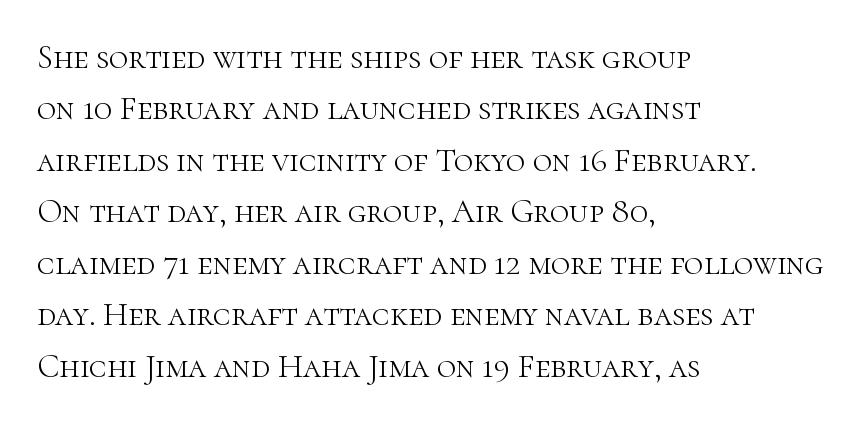
{"serif": "yes", "italic": "no", "bold": "no", "weight": "light", "width": "normal", "stroke_contrast": "high", "x_height": "medium", "monospaced": "no", "underline": "no", "align": "left", "line_spacing": "normal", "line_spacing_ratio": 1.56, "letter_spacing": "normal", "letter_spacing_em": 0.0, "glyph_px": 33}
